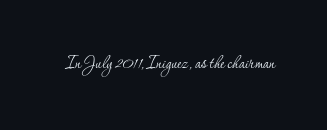
The passage shown is not underscored anywhere. Stems here are at most as thick as an everyday book face. Observe the ordinary spacing: letters are neighbours, not strangers.
